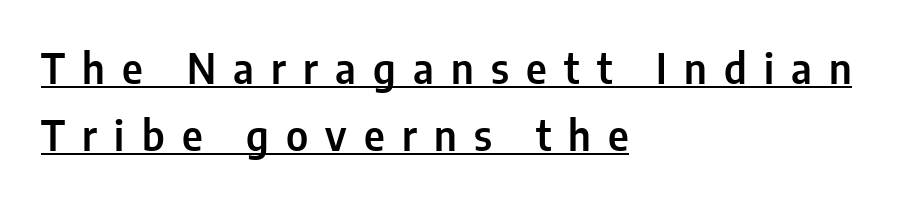
{"serif": "no", "italic": "no", "width": "condensed", "stroke_contrast": "low", "x_height": "medium", "monospaced": "no", "underline": "yes", "align": "left", "line_spacing": "normal", "line_spacing_ratio": 1.64, "letter_spacing": "wide", "letter_spacing_em": 0.42, "glyph_px": 41}
